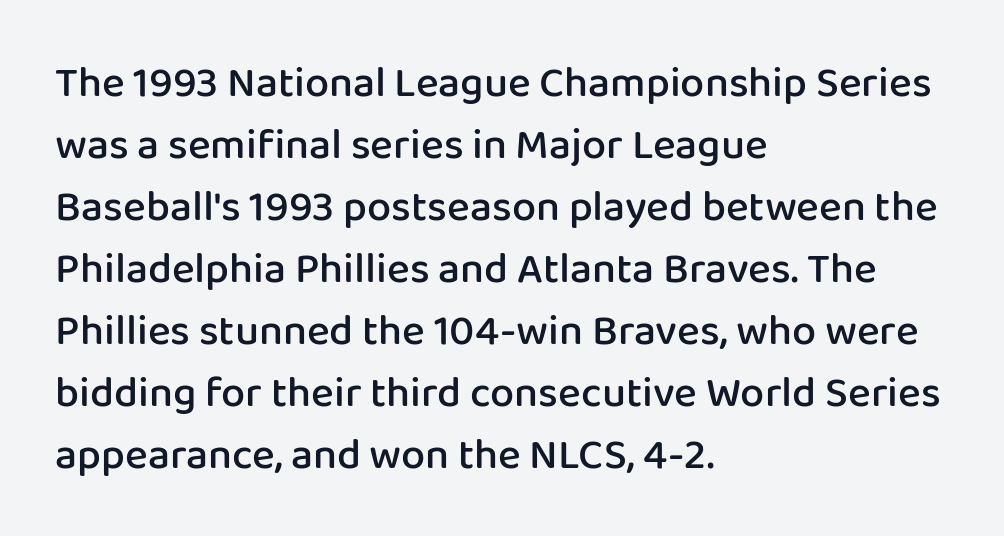
Q: Is the text bold? A: Semi-bold.
Q: Is the text italic (slanted)? A: No, it is upright.
Q: Is the typeface a serif or a sans-serif typeface? A: Sans-serif.
Q: Is the text underlined? A: No.
Q: How is the paragraph aligned? A: Left-aligned.
Q: Is the spacing between letters normal or unusually wide? A: Normal.
Q: Is the spacing between lines tight, normal or loose? A: Normal.
Q: Width (condensed, normal, or wide)? A: Normal.
Q: Stroke contrast? A: Low.
Q: x-height? A: Medium.
Q: Monospaced? A: No.
